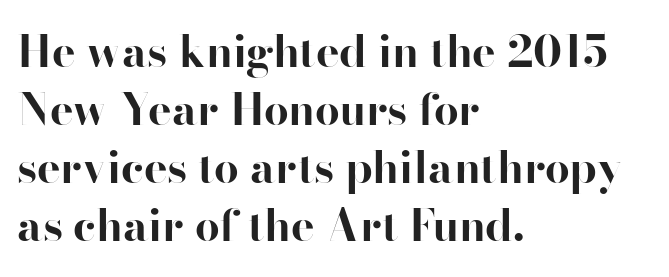
A typesetter would call this proportional, since set widths differ per character. How heavy is the stroke? Heavy — this is a bold. Visually the block forms a straight wall on the left and a jagged coastline on the right. Nobody touched the tracking dial on this one. You can tell from the bare stems that sans-serif type was used. These lines were composed using upright roman letters.
